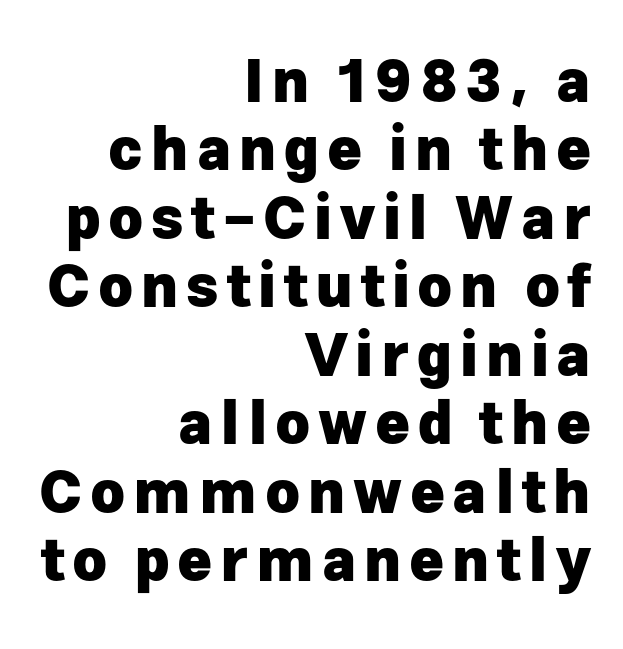
The letters stand upright; this is a roman face. Look at the stroke-to-counter ratio: heavy, a bold. The passage shown is typed in a proportional face where columns would drift. You can tell from the bare stems that sans-serif type was used. The strip under each line holds only bare page. Each line ends at the same right margin while the left side varies.
